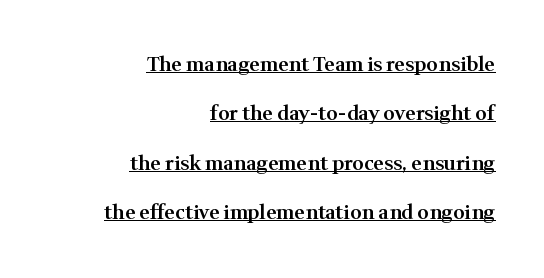
{"italic": "no", "bold": "semi", "underline": "yes", "align": "right", "line_spacing": "loose", "line_spacing_ratio": 2.47, "letter_spacing": "normal", "letter_spacing_em": 0.0, "glyph_px": 20}
